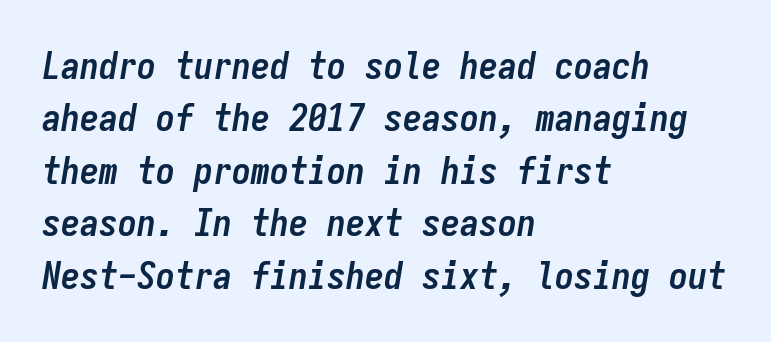
All the whitespace from short lines collects on the right. The rendering uses typewriter-style spacing with identical character cells. Evenly set lines give the paragraph a standard silhouette. The specimen omits any rule beneath the text block's lines.
